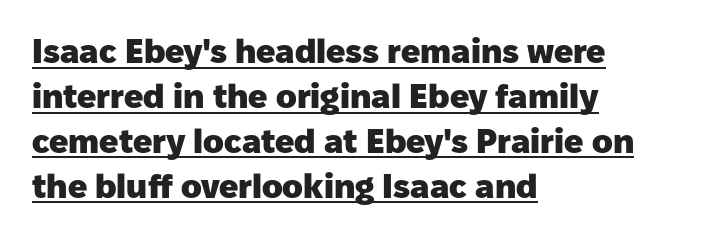
The image shows 34 px heavy sans-serif type, upright; set left-aligned, normal line spacing (1.32x), normal letter spacing, underlined; low stroke contrast and a medium x-height.
